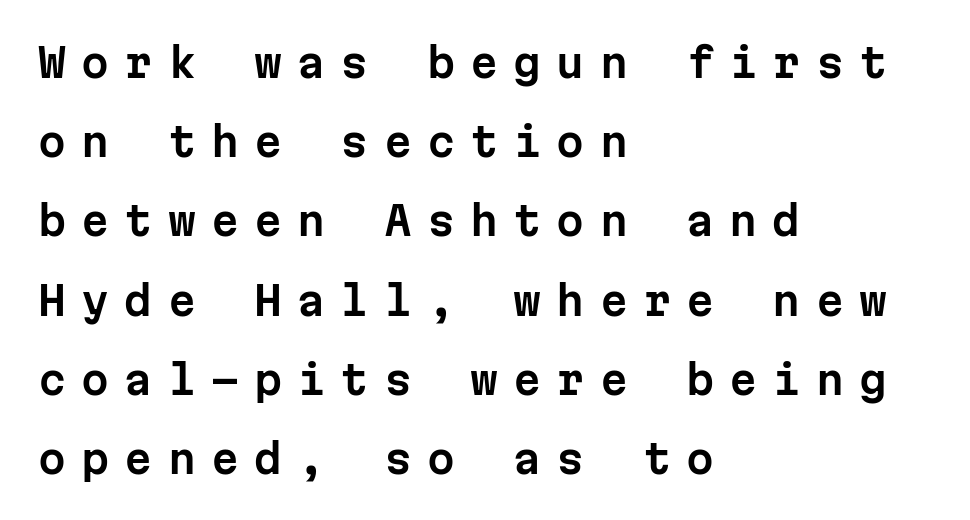
{"serif": "no", "italic": "no", "width": "normal", "stroke_contrast": "low", "x_height": "medium", "monospaced": "yes", "underline": "no", "align": "left", "line_spacing": "loose", "line_spacing_ratio": 1.98, "letter_spacing": "wide", "letter_spacing_em": 0.38, "glyph_px": 40}
